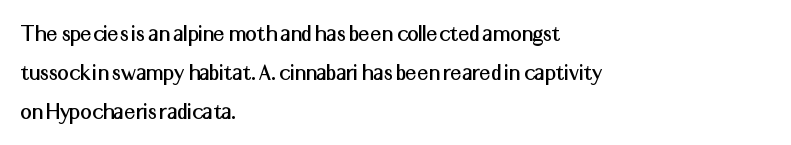
The image shows 25 px text type, upright; set left-aligned, normal line spacing (1.56x), normal letter spacing, not underlined.
